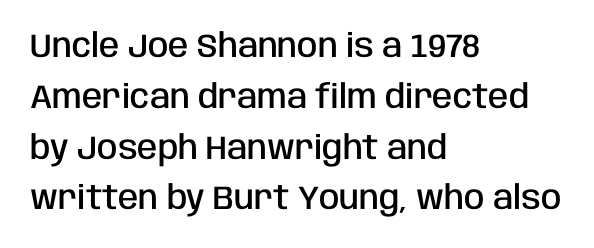
A roman cut, with each character standing at attention. Note: no serifs on the glyphs. If you measured baseline to baseline, you'd find a middling distance. Spacing verdict: proportional, widths tailored to each character.
